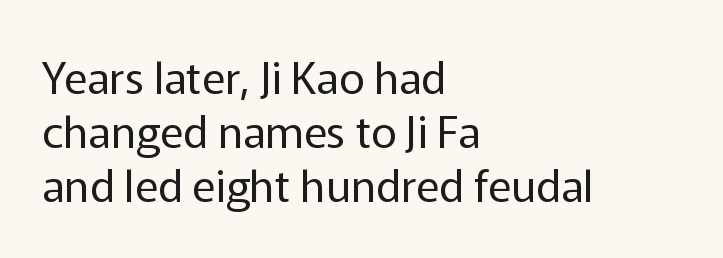
Caption: multi-line text, flush left, ragged right. The rendering uses natural spacing where letterforms have individual widths. Every character sits straight up, as roman type does. Rule under the text: the space is simply empty. Check where the strokes stop: nothing finishes them off — pure sans.
